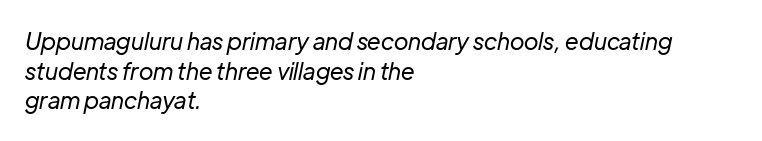
Q: Is the text bold? A: No.
Q: Is the text italic (slanted)? A: Yes, it leans right by about 12 degrees.
Q: Is the text underlined? A: No.
Q: How is the paragraph aligned? A: Left-aligned.
Q: Is the spacing between letters normal or unusually wide? A: Normal.
Q: Is the spacing between lines tight, normal or loose? A: Normal.
